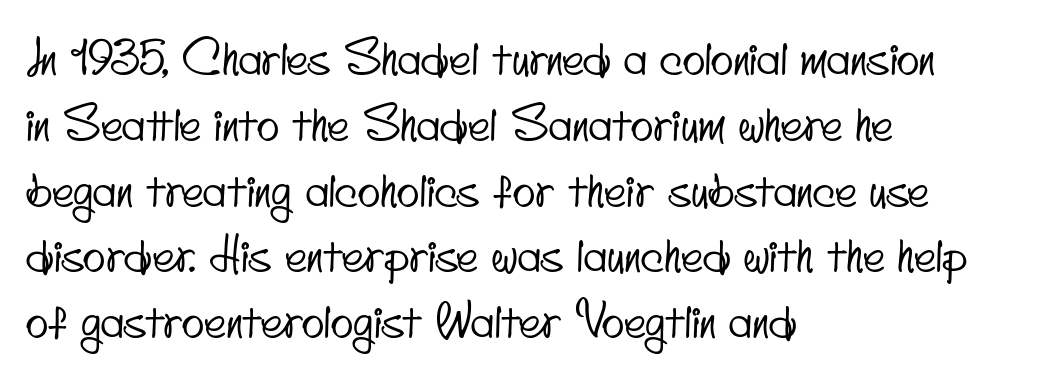
{"serif": "no", "width": "condensed", "stroke_contrast": "low", "x_height": "small", "monospaced": "no", "underline": "no", "align": "left", "line_spacing": "normal", "line_spacing_ratio": 1.4, "letter_spacing": "normal", "letter_spacing_em": 0.0, "glyph_px": 47}
